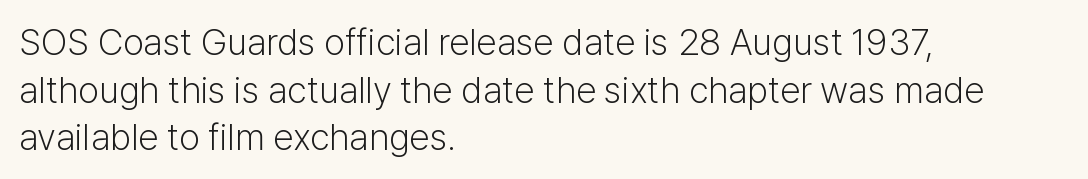
{"serif": "no", "italic": "no", "bold": "no", "weight": "light", "width": "normal", "stroke_contrast": "low", "x_height": "medium", "monospaced": "no", "underline": "no", "align": "left", "line_spacing": "normal", "line_spacing_ratio": 1.29, "letter_spacing": "normal", "letter_spacing_em": 0.0, "glyph_px": 37}
